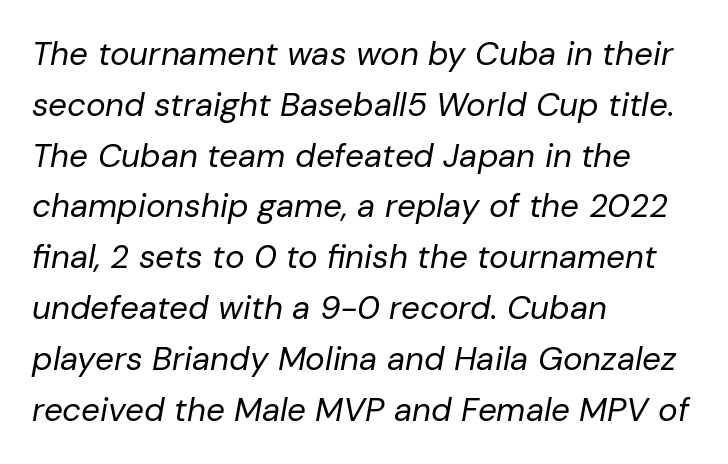
{"italic": "yes", "lean": "right", "slant_degrees": 10, "bold": "no", "weight": "regular", "width": "normal", "stroke_contrast": "low", "x_height": "medium", "monospaced": "no", "underline": "no", "align": "left", "line_spacing": "normal", "line_spacing_ratio": 1.54, "letter_spacing": "normal", "letter_spacing_em": 0.0, "glyph_px": 33}
